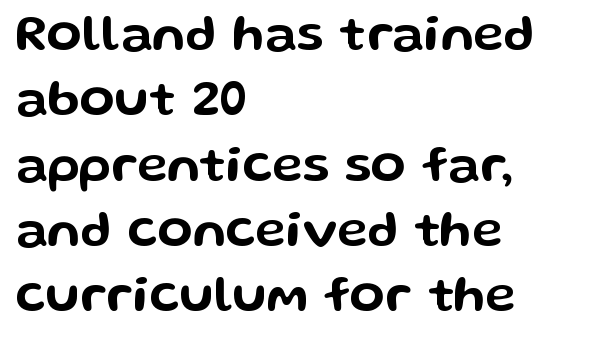
Q: Is the text italic (slanted)? A: No, it is upright.
Q: Is the typeface a serif or a sans-serif typeface? A: Sans-serif.
Q: Is the text underlined? A: No.
Q: How is the paragraph aligned? A: Left-aligned.
Q: Is the spacing between letters normal or unusually wide? A: Normal.
Q: Is the spacing between lines tight, normal or loose? A: Normal.
Q: Width (condensed, normal, or wide)? A: Wide.
Q: Stroke contrast? A: Low.
Q: x-height? A: Medium.
Q: Monospaced? A: No.
